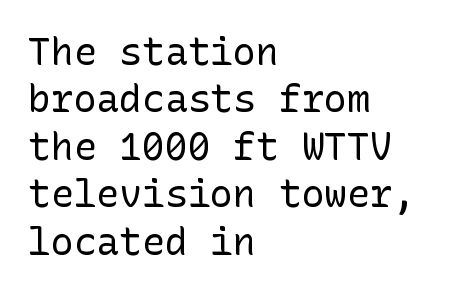
The image shows 38 px regular-weight sans-serif type, upright; set left-aligned, normal line spacing (1.25x), normal letter spacing, not underlined; low stroke contrast and a medium x-height.
